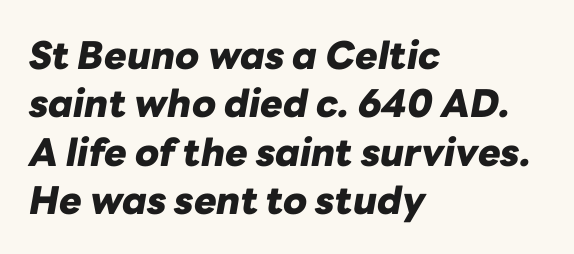
The image shows 38 px heavy type, italic (leaning right); set left-aligned, normal line spacing (1.27x), normal letter spacing, not underlined; low stroke contrast and a medium x-height.
